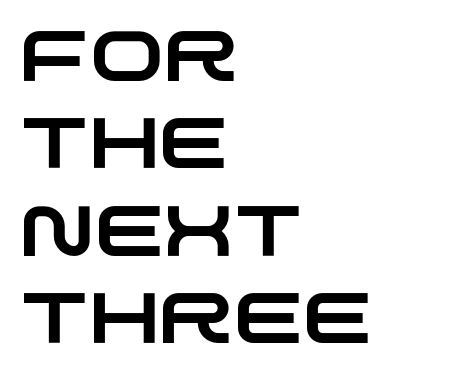
{"serif": "no", "width": "wide", "stroke_contrast": "low", "x_height": "large", "monospaced": "no", "underline": "no", "align": "left", "line_spacing_ratio": 1.23, "letter_spacing": "normal", "letter_spacing_em": 0.0, "glyph_px": 71}
